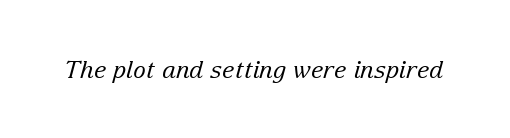
Q: Is the text bold? A: No.
Q: Is the text italic (slanted)? A: Yes, it leans right by about 15 degrees.
Q: Is the text underlined? A: No.
Q: Is the spacing between letters normal or unusually wide? A: Normal.
